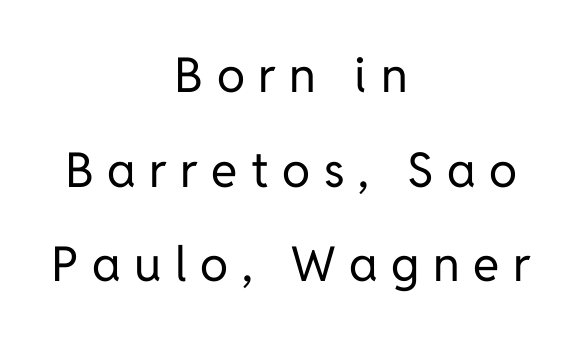
The image shows 48 px regular-weight sans-serif type, upright; set centered, loose line spacing (1.97x), unusually wide letter spacing (+0.28 em), not underlined; low stroke contrast and a medium x-height.
